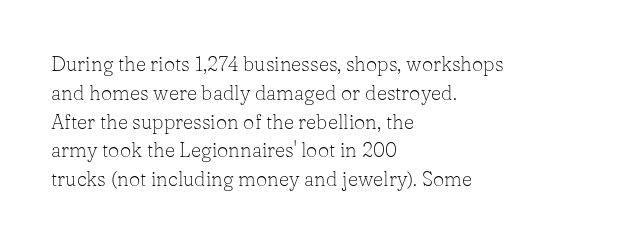
The image shows 20 px text type, upright; set left-aligned, normal line spacing (1.44x), normal letter spacing, not underlined.
